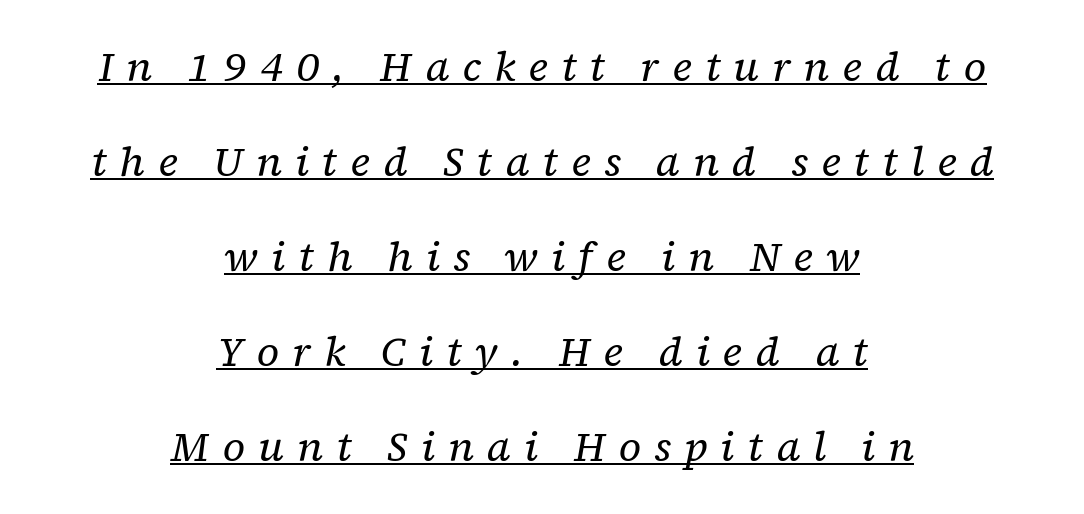
The letterforms sit at book weight or below. You could fit nearly another row in the gap between these rows. Both edges are ragged and mirror each other, which tells us the setting is centered. This is oblique type, the kind used for emphasis or titles. Inter-character spacing is expanded well beyond the font's built-in metrics.
